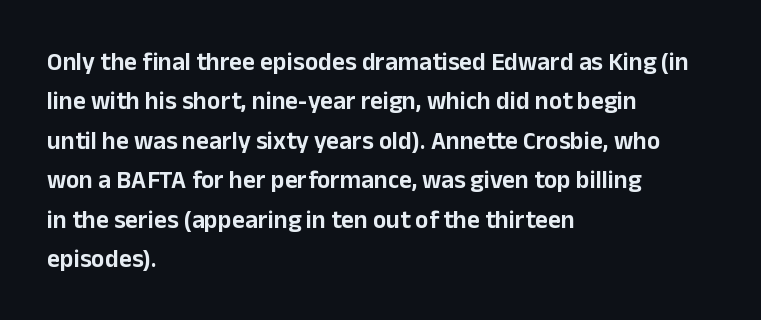
{"italic": "no", "underline": "no", "align": "left", "line_spacing": "normal", "line_spacing_ratio": 1.58, "letter_spacing": "normal", "letter_spacing_em": 0.0, "glyph_px": 25}
